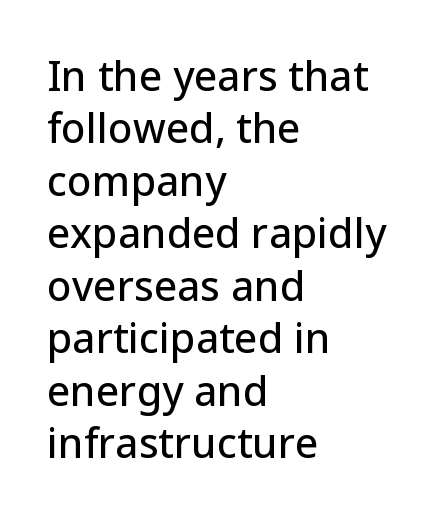
Normally led — the rows are evenly, conventionally spaced. The typeface chosen for these lines omits serifs. This rendering features lettering with no underline. These lines are set flush left with a ragged right edge.
